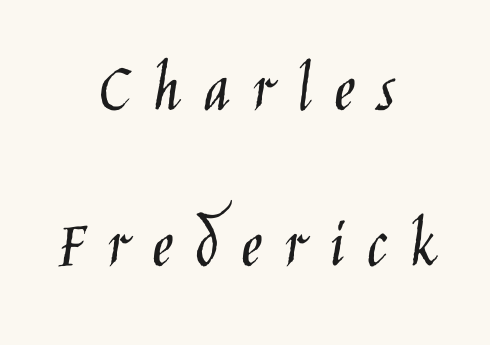
Q: Is the text bold? A: No.
Q: Is the text italic (slanted)? A: Yes.
Q: Is the typeface a serif or a sans-serif typeface? A: Sans-serif.
Q: Is the text underlined? A: No.
Q: How is the paragraph aligned? A: Centered.
Q: Is the spacing between letters normal or unusually wide? A: Unusually wide.
Q: Is the spacing between lines tight, normal or loose? A: Loose.
Q: Width (condensed, normal, or wide)? A: Condensed.
Q: Stroke contrast? A: Low.
Q: x-height? A: Large.
Q: Monospaced? A: No.
